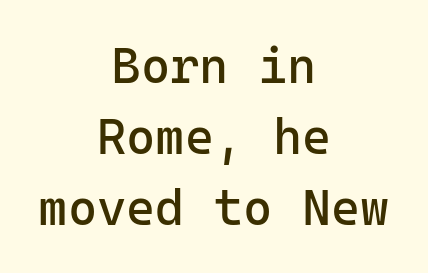
Lines of text with bare space underneath. Heaviness? Minimal to ordinary, like unemphasized prose. One-word summary of the alignment: center. Students, observe: this is what conventionally led text looks like.
